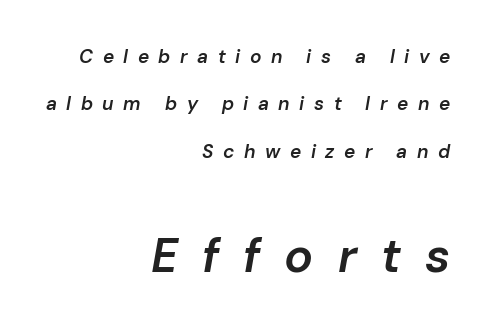
Does the bottom block carry the larger type? Yes, it does. Interline gaps are noticeably wide in this sample. Firm but not heavy-handed strokes: this text is semibold. Is this a fixed-width face? No — the glyphs have proportional, varying widths. This sample uses expanded letter spacing, leaving extra air between glyphs.
